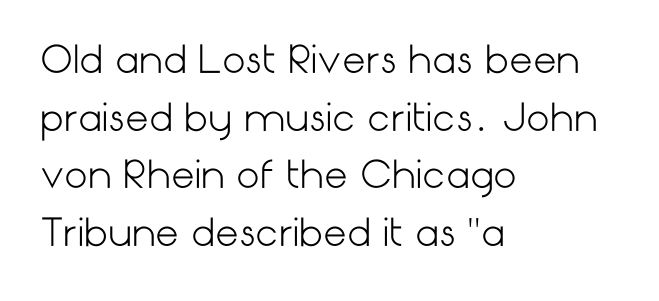
{"serif": "no", "italic": "no", "bold": "no", "weight": "light", "width": "normal", "stroke_contrast": "low", "x_height": "medium", "underline": "no", "align": "left", "line_spacing": "normal", "line_spacing_ratio": 1.56, "letter_spacing": "normal", "letter_spacing_em": 0.0, "glyph_px": 37}
